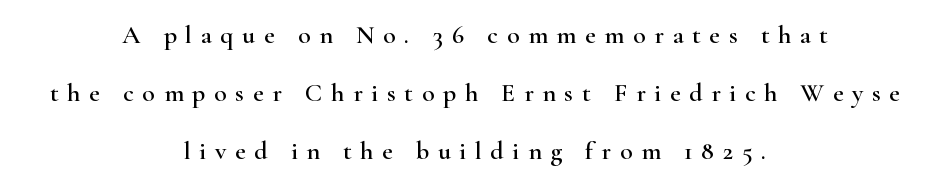
Caption: expanded tracking, letters set apart. This rendering features lettering with no underline. Line starts and ends both wander, symmetrically. You could fit nearly another row in the gap between these rows. A typesetter would mark this as roman, not italic.
